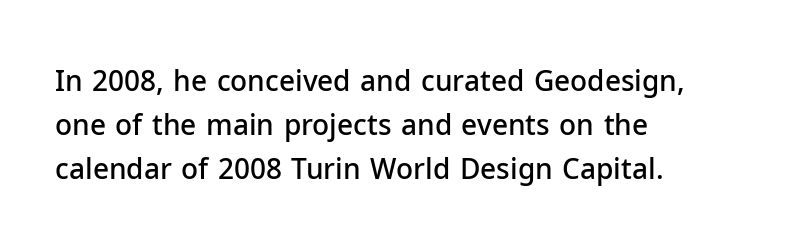
The rendering uses a semibold face; strokes are thickened but not to full bold. Each word holds together tightly as a unit, with standard inter-letter gaps. One glance says typical: line gaps are just what's usual. Casual observation: everything's shoved over to the left.
